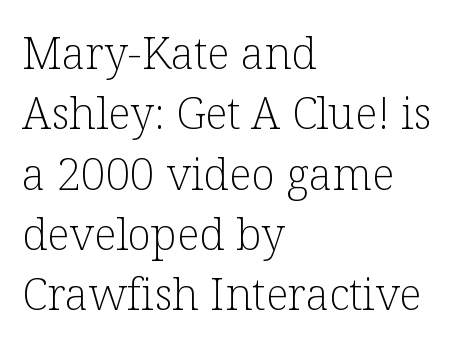
The image shows 44 px light serif type, upright; set left-aligned, normal line spacing (1.37x), normal letter spacing, not underlined; low stroke contrast and a medium x-height.
